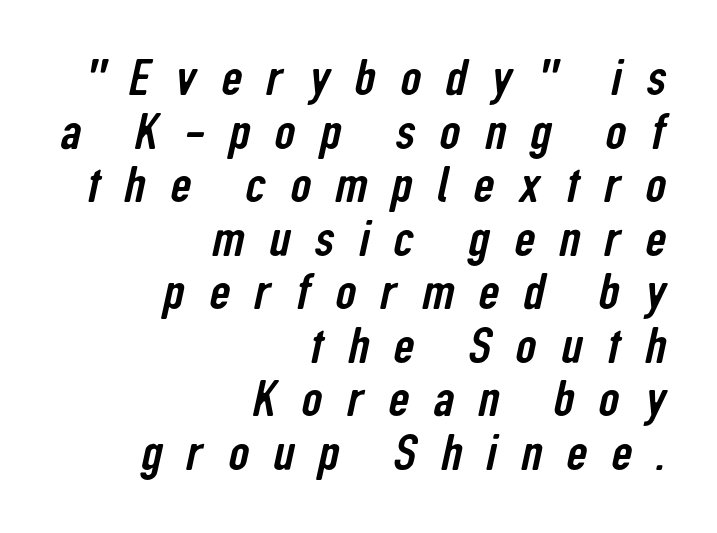
Q: Is the typeface a serif or a sans-serif typeface? A: Sans-serif.
Q: Is the text underlined? A: No.
Q: How is the paragraph aligned? A: Right-aligned.
Q: Is the spacing between letters normal or unusually wide? A: Unusually wide.
Q: Is the spacing between lines tight, normal or loose? A: Tight.
Q: Width (condensed, normal, or wide)? A: Condensed.
Q: Stroke contrast? A: Low.
Q: x-height? A: Medium.
Q: Monospaced? A: No.
